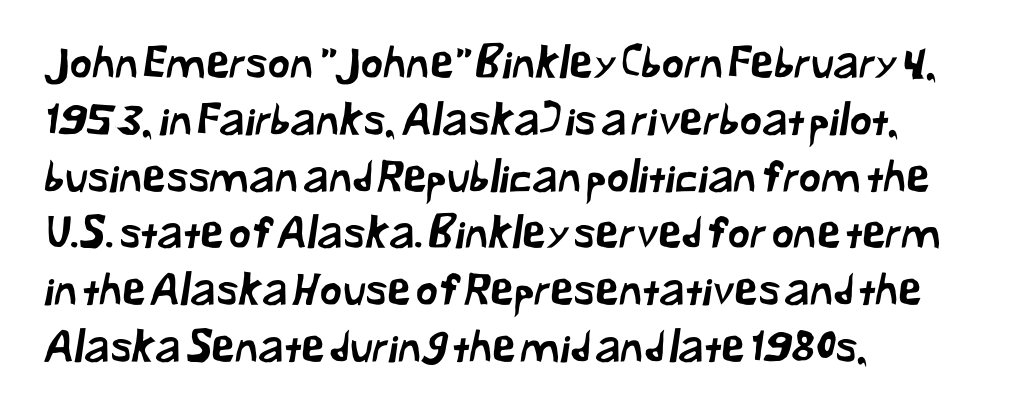
Proportional: the letters do not fall into vertical columns. Clear beneath every line of the passage. The designer left line spacing at the default. Compared with a centered layout, this one pins lines to the left instead.
